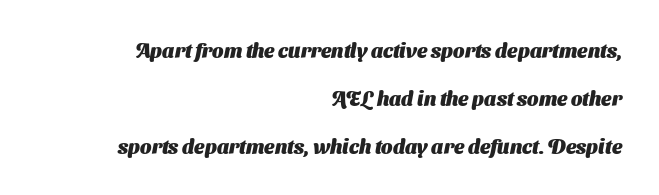
Rows of type keep a wide berth in the vertical direction. Is the letter spacing exaggerated? No — it looks like the ordinary default. These lines stack with their right ends in a neat column. Bold? Absolutely — the strokes are thick and heavy. Clear beneath every line of the passage.
